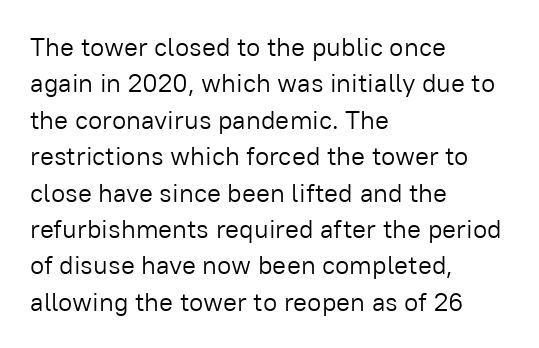
The image shows 26 px text type, upright; set left-aligned, normal line spacing (1.4x), normal letter spacing, not underlined.
